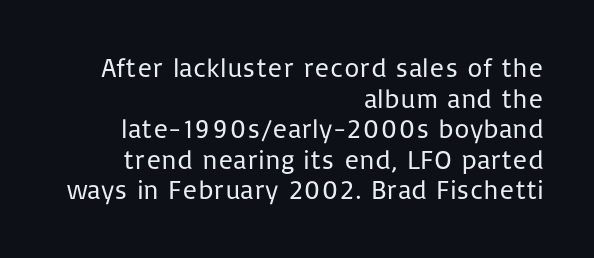
Q: Is the text bold? A: No.
Q: Is the text italic (slanted)? A: No, it is upright.
Q: Is the text underlined? A: No.
Q: How is the paragraph aligned? A: Right-aligned.
Q: Is the spacing between letters normal or unusually wide? A: Normal.
Q: Is the spacing between lines tight, normal or loose? A: Tight.
